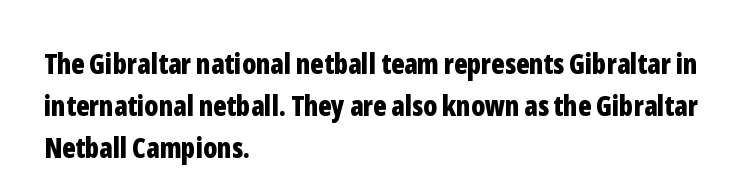
The image shows 28 px bold, condensed sans-serif type, upright; set left-aligned, normal line spacing (1.5x), normal letter spacing, not underlined; low stroke contrast and a medium x-height.
